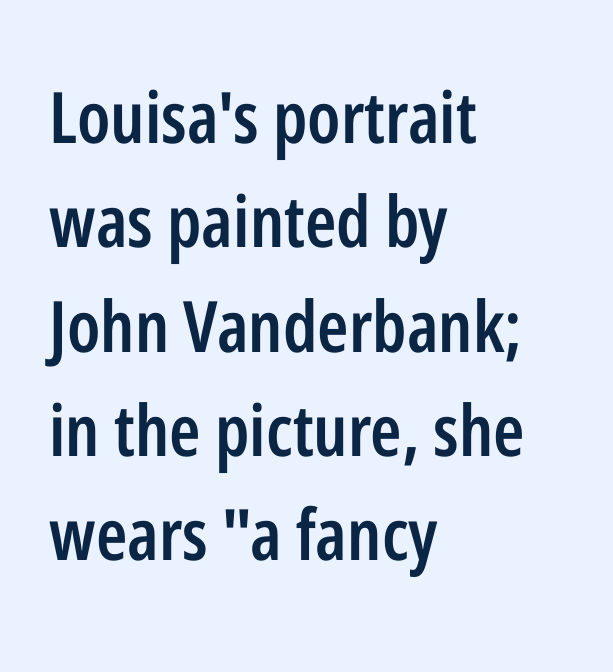
The image shows 71 px semibold, condensed sans-serif type, upright; set left-aligned, normal line spacing (1.47x), normal letter spacing, not underlined; low stroke contrast and a medium x-height.
